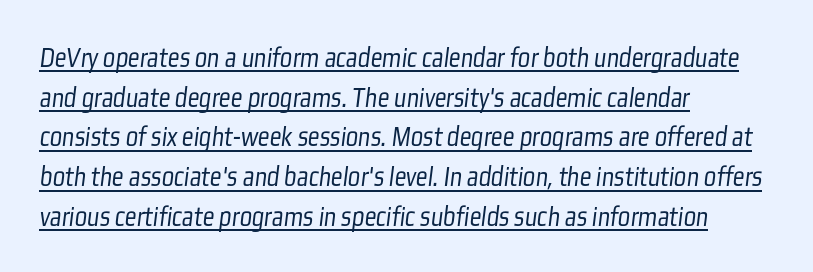
Q: Is the text bold? A: No.
Q: Is the typeface a serif or a sans-serif typeface? A: Sans-serif.
Q: Is the text underlined? A: Yes.
Q: How is the paragraph aligned? A: Left-aligned.
Q: Is the spacing between letters normal or unusually wide? A: Normal.
Q: Is the spacing between lines tight, normal or loose? A: Normal.
Q: Width (condensed, normal, or wide)? A: Condensed.
Q: Stroke contrast? A: Low.
Q: x-height? A: Medium.
Q: Monospaced? A: No.
